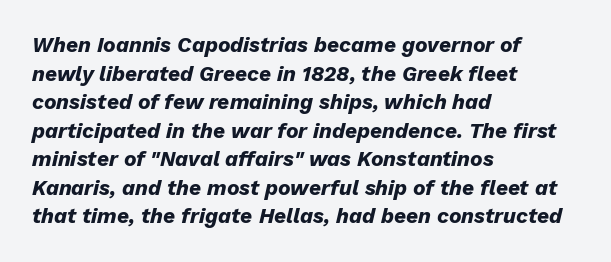
This rendering leaves character spacing at its baseline value. These words are printed bold, with thick strokes throughout. Line spacing here is normal. Just letters on the line, the space beneath them empty. Each line starts at the same left margin while the right side varies. The glyphs look as if they've been sheared to an angle.
